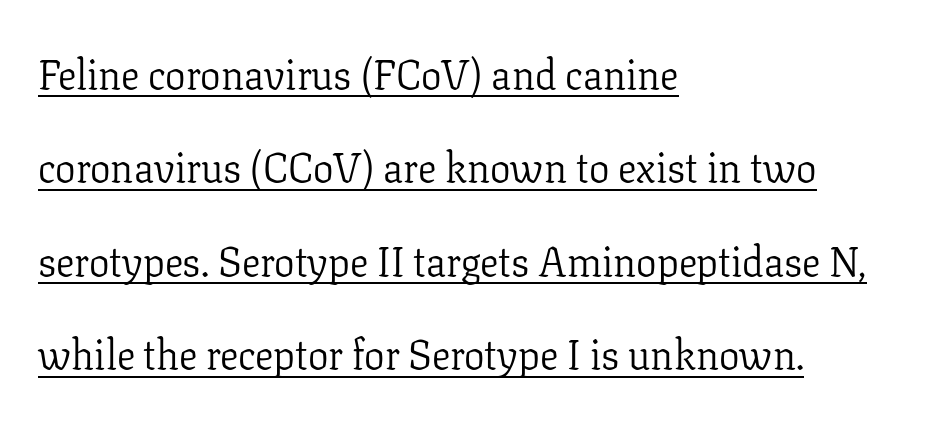
{"serif": "yes", "italic": "no", "bold": "no", "weight": "light", "width": "normal", "stroke_contrast": "low", "x_height": "medium", "monospaced": "no", "underline": "yes", "align": "left", "line_spacing": "loose", "line_spacing_ratio": 2.28, "letter_spacing": "normal", "letter_spacing_em": 0.0, "glyph_px": 41}
